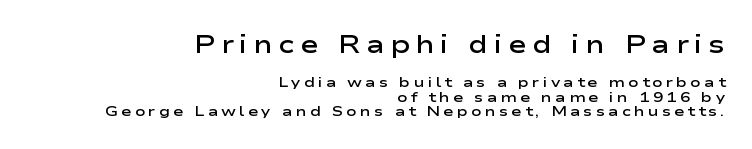
Leftover space on each line is placed entirely before the opening word. I'd describe the lettering as semibold — firm but not a full bold. The passage shown begins with its larger block and ends with its smaller one. Check under the words: just untouched page.
